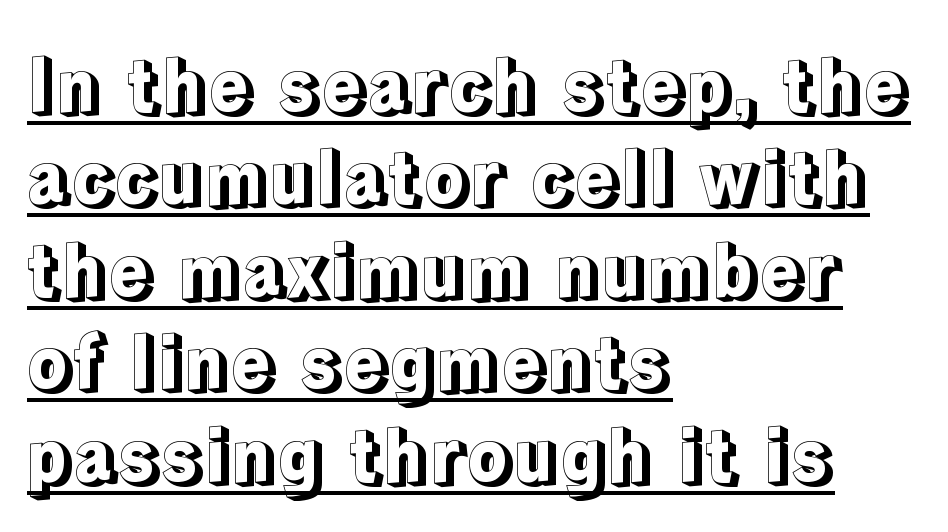
The image shows 74 px text type, upright; set left-aligned, normal line spacing (1.25x), normal letter spacing, underlined; a medium x-height.
